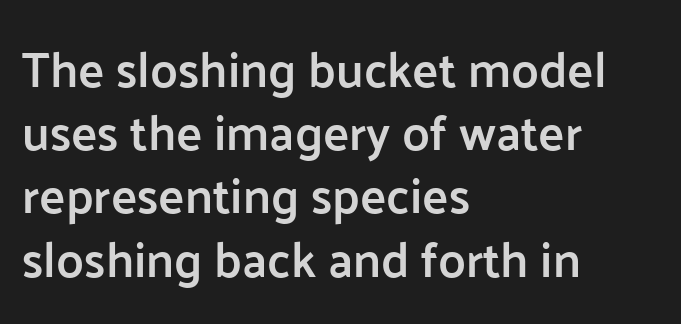
Q: Is the text bold? A: Semi-bold.
Q: Is the text italic (slanted)? A: No, it is upright.
Q: Is the typeface a serif or a sans-serif typeface? A: Sans-serif.
Q: Is the text underlined? A: No.
Q: How is the paragraph aligned? A: Left-aligned.
Q: Is the spacing between letters normal or unusually wide? A: Normal.
Q: Is the spacing between lines tight, normal or loose? A: Normal.
Q: Width (condensed, normal, or wide)? A: Normal.
Q: Stroke contrast? A: Low.
Q: x-height? A: Medium.
Q: Monospaced? A: No.
